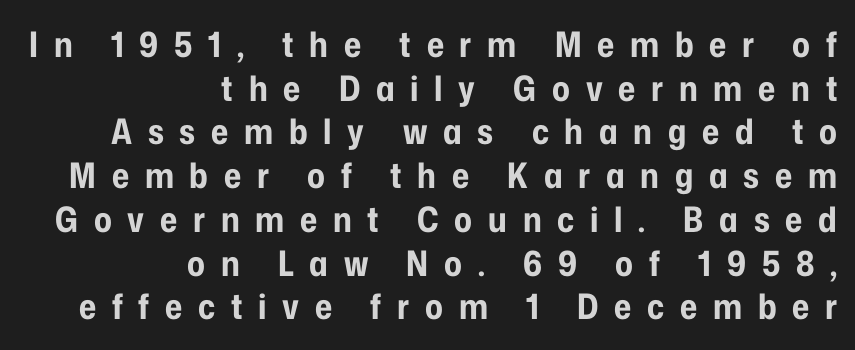
Q: Is the text bold? A: Yes.
Q: Is the text italic (slanted)? A: No, it is upright.
Q: Is the typeface a serif or a sans-serif typeface? A: Sans-serif.
Q: Is the text underlined? A: No.
Q: How is the paragraph aligned? A: Right-aligned.
Q: Is the spacing between letters normal or unusually wide? A: Unusually wide.
Q: Is the spacing between lines tight, normal or loose? A: Normal.
Q: Width (condensed, normal, or wide)? A: Condensed.
Q: Stroke contrast? A: Low.
Q: x-height? A: Medium.
Q: Monospaced? A: No.
